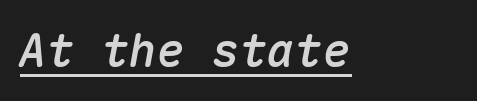
{"italic": "yes", "lean": "right", "slant_degrees": 10, "width": "normal", "stroke_contrast": "medium", "x_height": "medium", "monospaced": "yes", "underline": "yes", "letter_spacing": "normal", "letter_spacing_em": 0.0, "glyph_px": 46}
